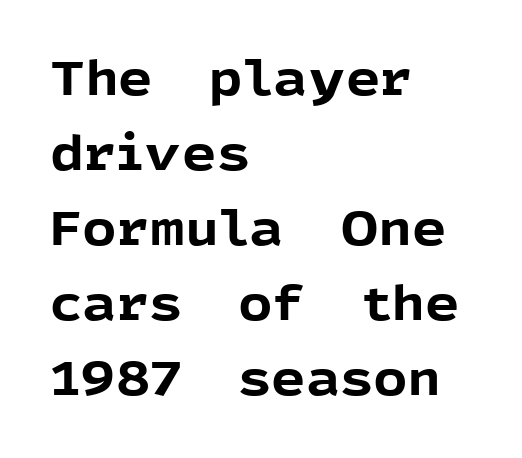
Each letter keeps its own natural width here, so spacing adapts to shape. Short note: letters normally spaced. A sans-serif font was chosen for this passage. Bold? Absolutely — the strokes are thick and heavy.
